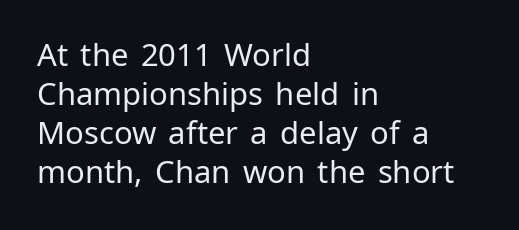
{"serif": "no", "italic": "no", "bold": "no", "weight": "regular", "width": "normal", "stroke_contrast": "low", "x_height": "medium", "monospaced": "no", "underline": "no", "align": "left", "line_spacing": "normal", "line_spacing_ratio": 1.26, "letter_spacing": "normal", "letter_spacing_em": 0.0, "glyph_px": 31}
